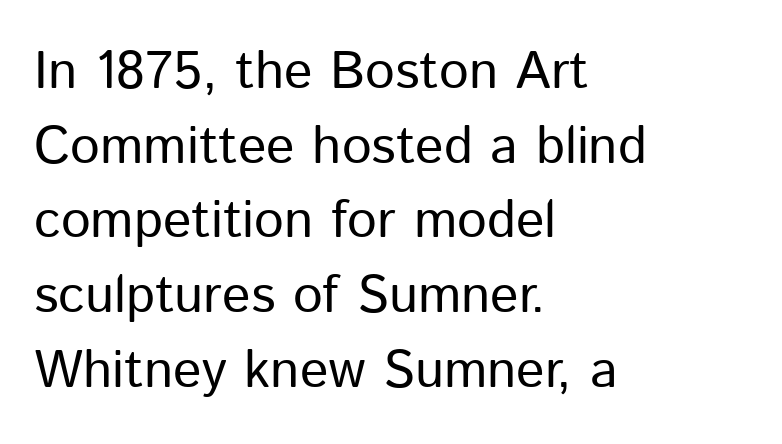
{"serif": "no", "italic": "no", "bold": "no", "weight": "regular", "width": "normal", "stroke_contrast": "low", "x_height": "medium", "monospaced": "no", "underline": "no", "align": "left", "line_spacing": "normal", "line_spacing_ratio": 1.41, "letter_spacing": "normal", "letter_spacing_em": 0.0, "glyph_px": 53}
